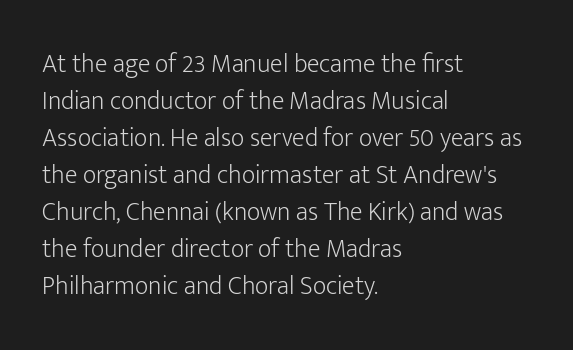
The image shows 26 px text type, upright; set left-aligned, normal line spacing (1.42x), normal letter spacing, not underlined.
